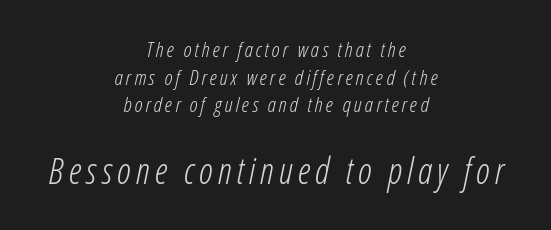
The image shows 36 px light, condensed type, italic (leaning right); set centered, normal line spacing (1.31x), not underlined; the second (bottom) block is 1.71x larger; low stroke contrast and a medium x-height.
